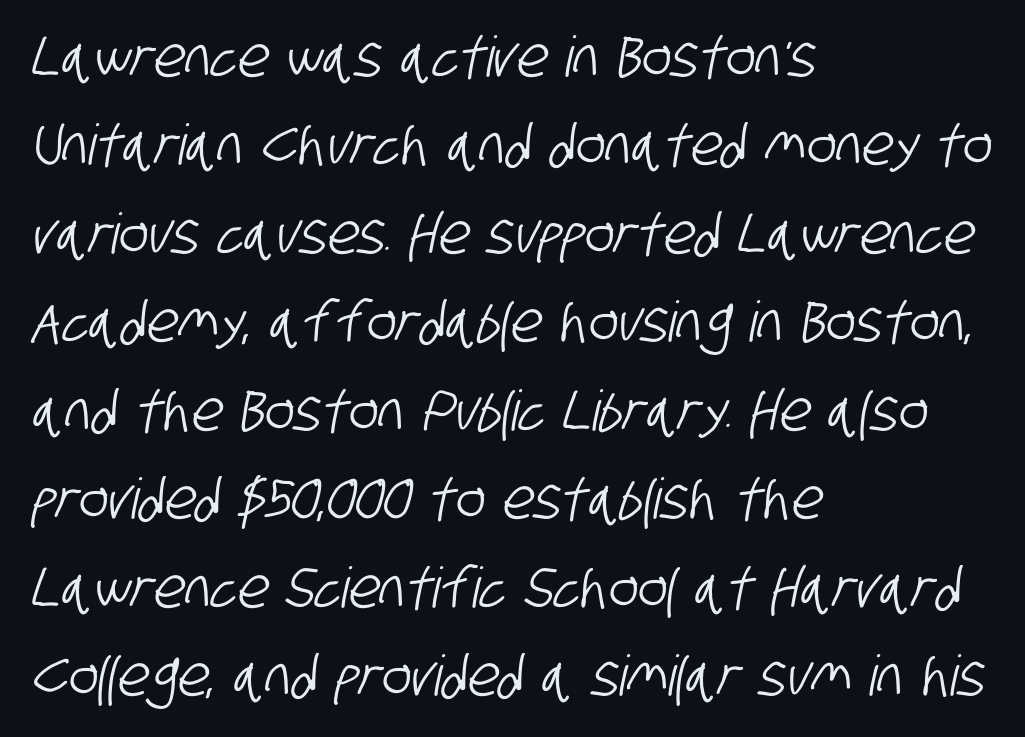
Q: Is the typeface a serif or a sans-serif typeface? A: Sans-serif.
Q: Is the text underlined? A: No.
Q: How is the paragraph aligned? A: Left-aligned.
Q: Is the spacing between letters normal or unusually wide? A: Normal.
Q: Is the spacing between lines tight, normal or loose? A: Normal.
Q: Width (condensed, normal, or wide)? A: Condensed.
Q: Stroke contrast? A: Low.
Q: x-height? A: Large.
Q: Monospaced? A: No.
